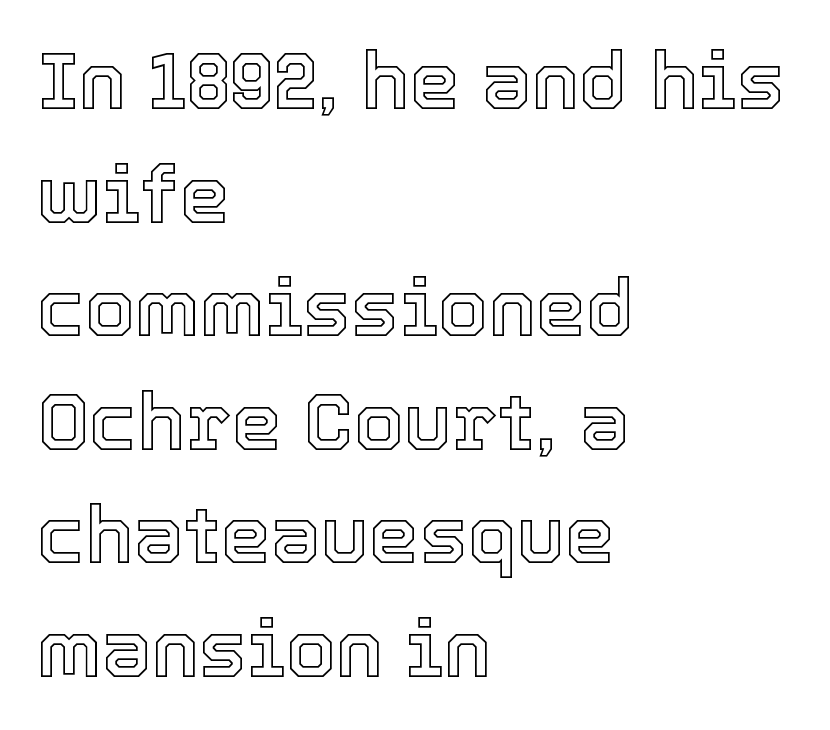
The image shows 80 px text type, upright; set left-aligned, normal line spacing (1.42x), normal letter spacing, not underlined; a medium x-height.
